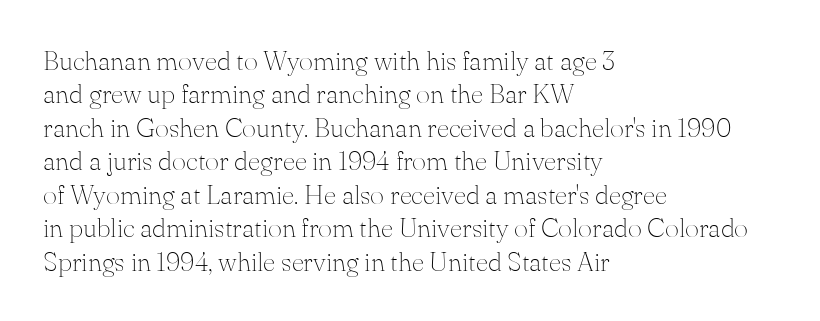
Q: Is the text bold? A: No.
Q: Is the text italic (slanted)? A: No, it is upright.
Q: Is the text underlined? A: No.
Q: How is the paragraph aligned? A: Left-aligned.
Q: Is the spacing between letters normal or unusually wide? A: Normal.
